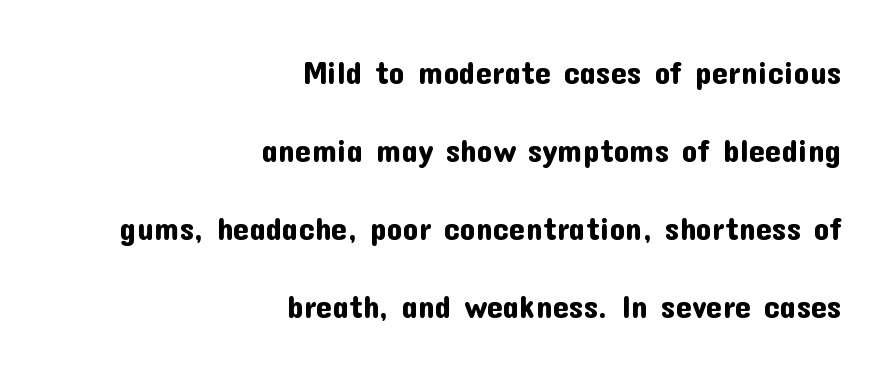
The lines are quadded right. This rendering leaves character spacing at its baseline value. Looks like regular typesetting: each glyph gets only the width it needs. I'd call this a sans setting — the letters go barefoot.
